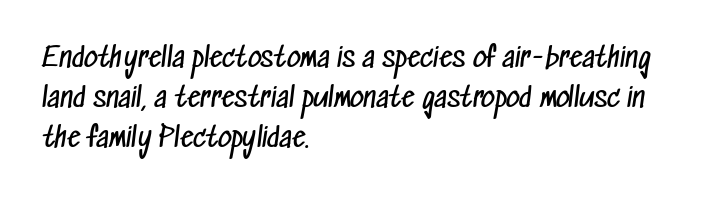
{"bold": "no", "underline": "no", "align": "left", "line_spacing": "normal", "line_spacing_ratio": 1.49, "letter_spacing": "normal", "letter_spacing_em": 0.0, "glyph_px": 27}
